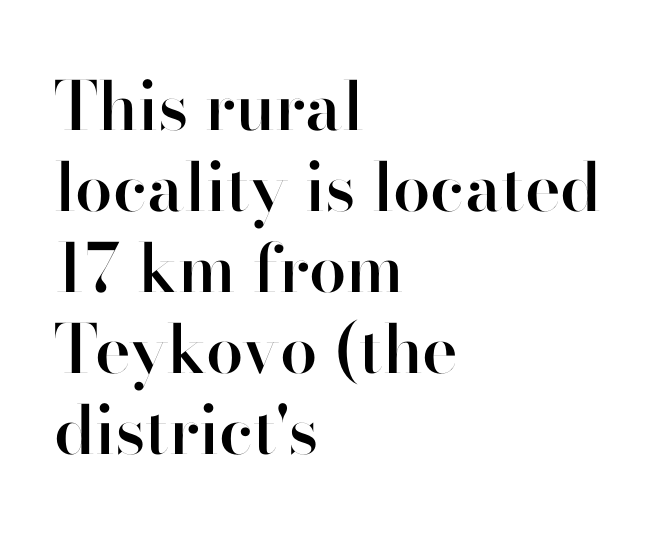
Q: Is the text bold? A: Semi-bold.
Q: Is the text italic (slanted)? A: No, it is upright.
Q: Is the typeface a serif or a sans-serif typeface? A: Sans-serif.
Q: Is the text underlined? A: No.
Q: How is the paragraph aligned? A: Left-aligned.
Q: Is the spacing between letters normal or unusually wide? A: Normal.
Q: Width (condensed, normal, or wide)? A: Normal.
Q: Stroke contrast? A: High.
Q: x-height? A: Small.
Q: Monospaced? A: No.
